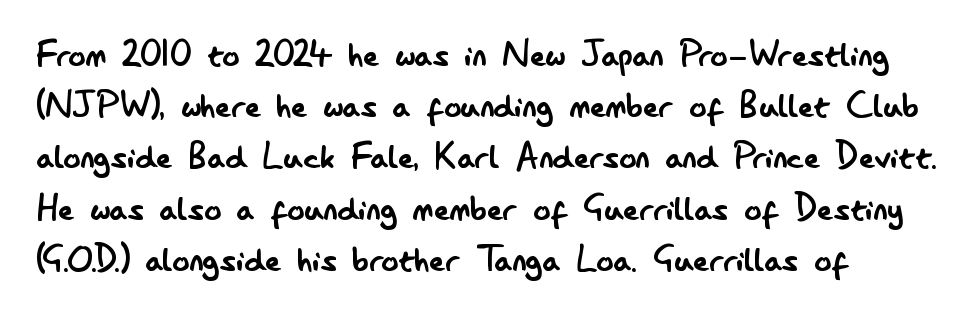
The image shows 42 px regular-weight, condensed sans-serif type, upright; set line spacing 1.22x, normal letter spacing, not underlined; low stroke contrast and a small x-height.
